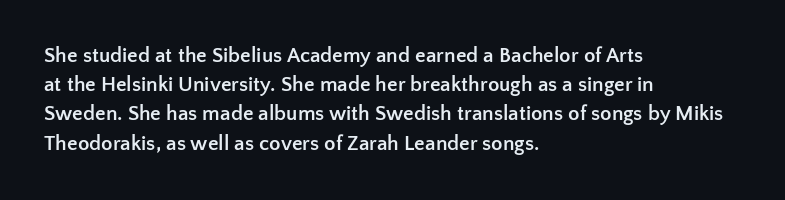
When letters stand straight like this, we call the style roman or upright. Line starts are locked; line ends wander. Quick note: underline off. Words appear dense and cohesive because spacing is normal. A normal amount of white space separates one row of letters from the next.
